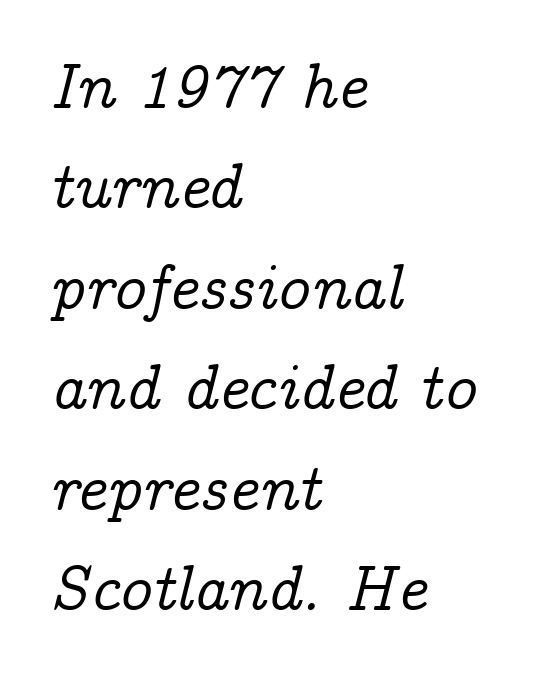
Q: Is the text italic (slanted)? A: Yes, it leans right by about 14 degrees.
Q: Is the typeface a serif or a sans-serif typeface? A: Serif.
Q: Is the text underlined? A: No.
Q: How is the paragraph aligned? A: Left-aligned.
Q: Is the spacing between letters normal or unusually wide? A: Normal.
Q: Is the spacing between lines tight, normal or loose? A: Normal.
Q: Width (condensed, normal, or wide)? A: Normal.
Q: Stroke contrast? A: Low.
Q: x-height? A: Medium.
Q: Monospaced? A: No.
